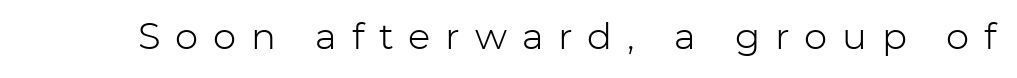
Tracking here is generous; glyphs stand well apart from one another. The font family rendered here belongs to the sans-serif group. Descenders are the only things crossing below the line. Ascenders rise straight up at ninety degrees. Stroke mass is kept to a normal reading level or below. Proportional: the letters do not fall into vertical columns.
